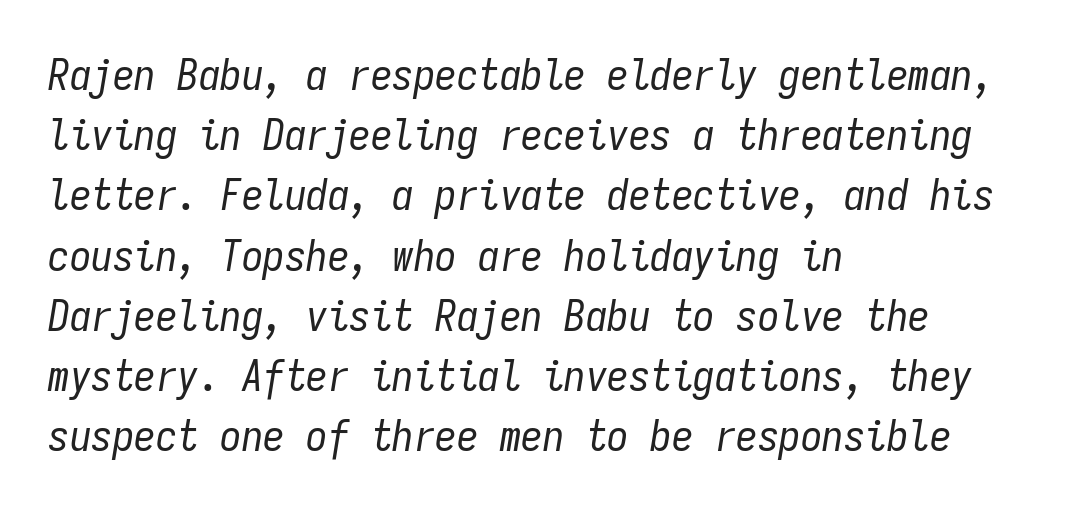
Q: Is the text bold? A: No.
Q: Is the text italic (slanted)? A: Yes, it leans right by about 9 degrees.
Q: Is the text underlined? A: No.
Q: How is the paragraph aligned? A: Left-aligned.
Q: Is the spacing between letters normal or unusually wide? A: Normal.
Q: Is the spacing between lines tight, normal or loose? A: Normal.
Q: Width (condensed, normal, or wide)? A: Condensed.
Q: Stroke contrast? A: Low.
Q: x-height? A: Medium.
Q: Monospaced? A: Yes.
